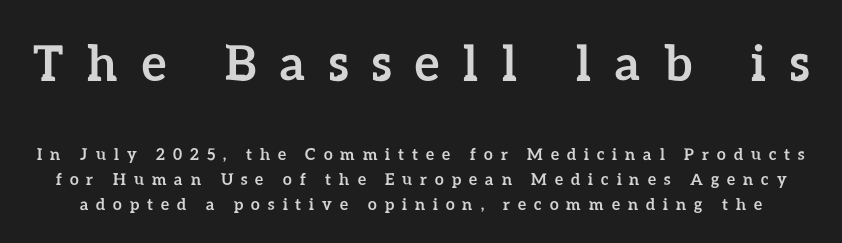
Q: Is the text bold? A: Yes.
Q: Is the text italic (slanted)? A: No, it is upright.
Q: Is the text underlined? A: No.
Q: Is the spacing between letters normal or unusually wide? A: Unusually wide.
Q: Is the spacing between lines tight, normal or loose? A: Normal.
Q: Which block of text is set in a larger size, the first (top) or the second (bottom)? A: The first (top) one.
Q: Width (condensed, normal, or wide)? A: Normal.
Q: Stroke contrast? A: Low.
Q: x-height? A: Medium.
Q: Monospaced? A: No.
